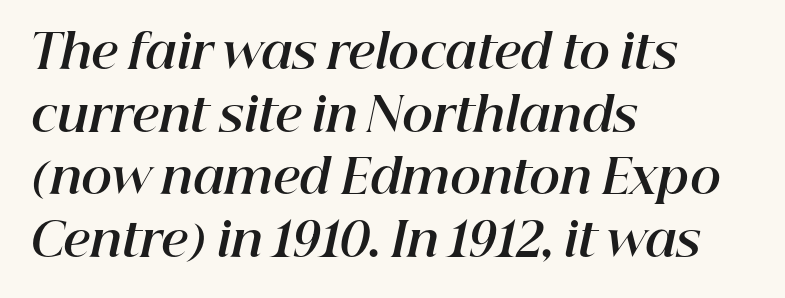
The image shows 47 px bold type, italic (leaning right); set left-aligned, normal line spacing (1.33x), normal letter spacing, not underlined; high stroke contrast and a medium x-height.
